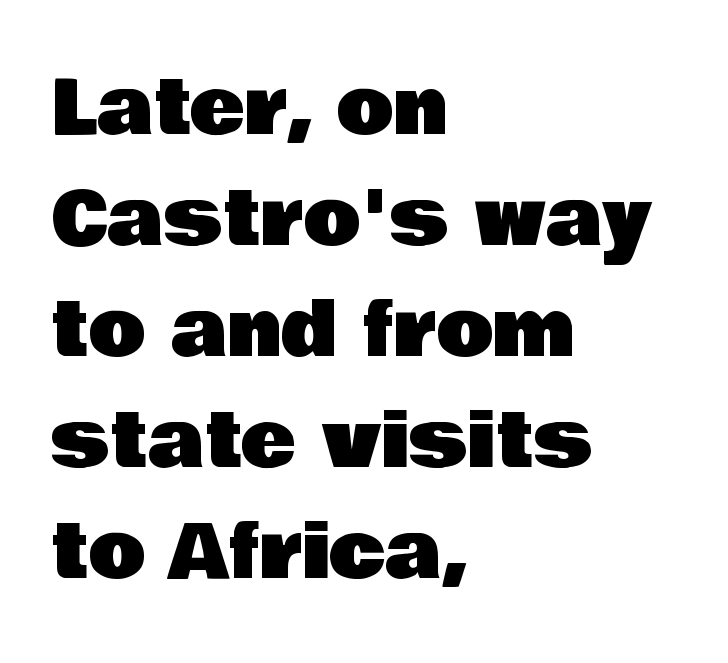
Posture: vertical. Letterform terminals end flat and unadorned throughout the passage. Does extra space separate the letters? No, they use regular spacing. Glance below the letters and you will spot only blank space. Alignment: flush left. Does the leading feel generous? No, just average.
